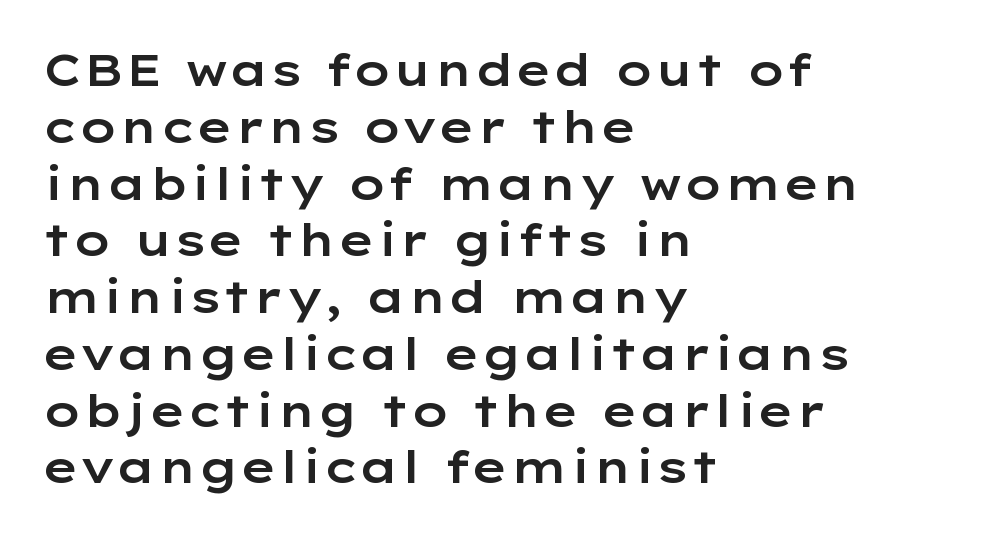
The font's upright variant was chosen for this text. Each letter keeps its own natural width here, so spacing adapts to shape. The horizontal fit of the characters is conventional and even. Evenly set lines give the paragraph a standard silhouette. Short and long lines alike share a common starting point at left. Each letter's strokes conclude bluntly, with no projecting serifs.
